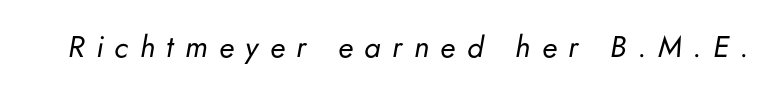
The image shows 30 px regular-weight type, italic (leaning right); set unusually wide letter spacing (+0.38 em), not underlined; low stroke contrast and a small x-height.
